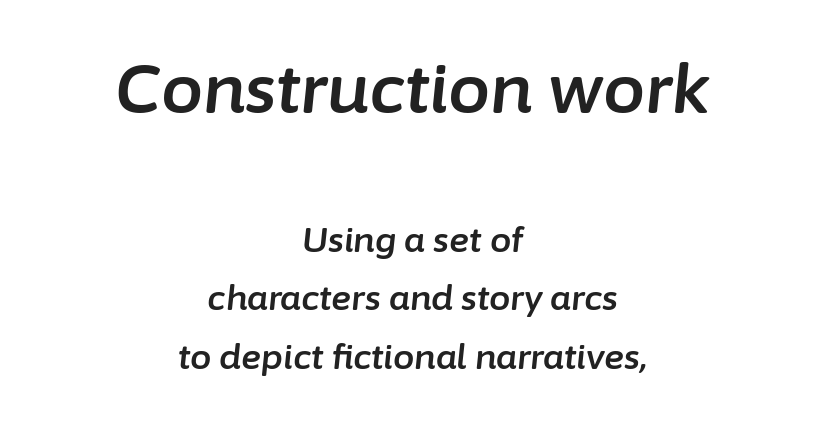
{"italic": "yes", "lean": "right", "slant_degrees": 6, "width": "normal", "stroke_contrast": "low", "x_height": "medium", "monospaced": "no", "underline": "no", "align": "center", "line_spacing_ratio": 1.73, "letter_spacing": "normal", "letter_spacing_em": 0.0, "larger_block": "first", "size_ratio": 1.97, "glyph_px": 67}
